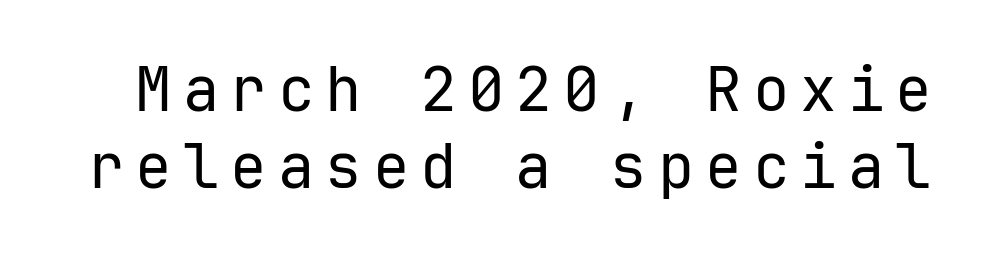
The image shows 61 px regular-weight sans-serif type, upright; set normal line spacing (1.27x), not underlined; low stroke contrast and a medium x-height.
